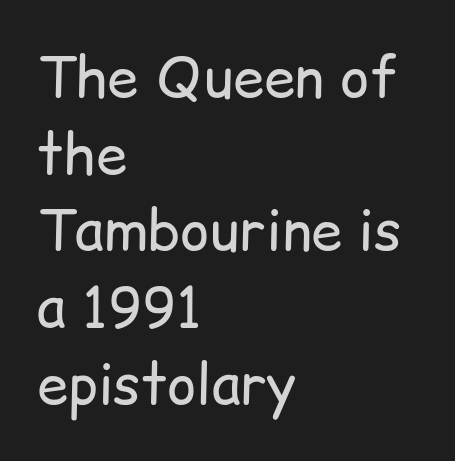
{"serif": "no", "italic": "no", "bold": "no", "weight": "regular", "width": "normal", "stroke_contrast": "low", "x_height": "medium", "monospaced": "no", "underline": "no", "align": "left", "line_spacing": "normal", "line_spacing_ratio": 1.37, "letter_spacing": "normal", "letter_spacing_em": 0.0, "glyph_px": 56}
